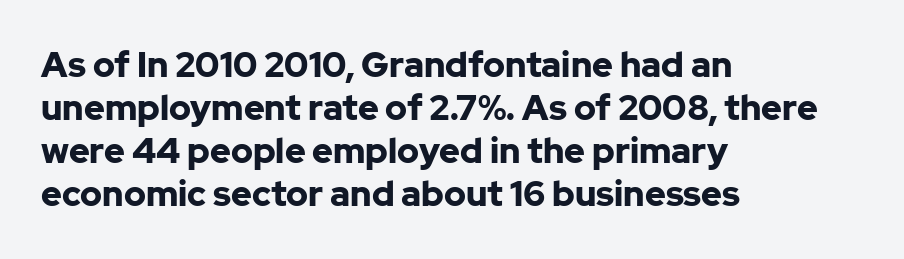
The image shows 35 px bold sans-serif type, upright; set left-aligned, line spacing 1.23x, normal letter spacing, not underlined; low stroke contrast and a medium x-height.
